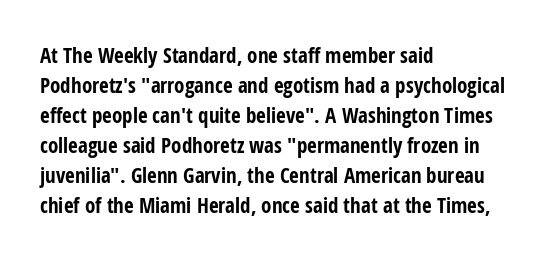
Q: Is the text bold? A: Yes.
Q: Is the text italic (slanted)? A: No, it is upright.
Q: Is the text underlined? A: No.
Q: How is the paragraph aligned? A: Left-aligned.
Q: Is the spacing between letters normal or unusually wide? A: Normal.
Q: Is the spacing between lines tight, normal or loose? A: Normal.
